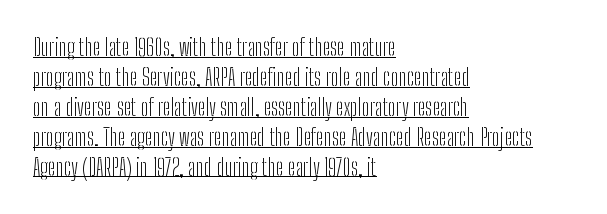
{"italic": "no", "bold": "no", "underline": "yes", "align": "left", "line_spacing": "normal", "line_spacing_ratio": 1.3, "letter_spacing": "normal", "letter_spacing_em": 0.0, "glyph_px": 23}
